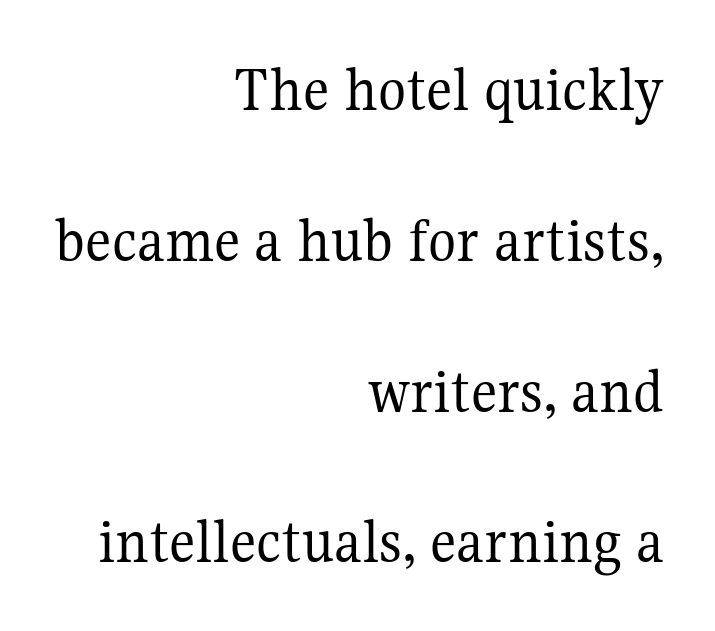
{"serif": "yes", "italic": "no", "bold": "no", "weight": "regular", "width": "normal", "stroke_contrast": "medium", "x_height": "medium", "monospaced": "no", "underline": "no", "align": "right", "line_spacing": "loose", "line_spacing_ratio": 2.32, "letter_spacing": "normal", "letter_spacing_em": 0.0, "glyph_px": 65}
